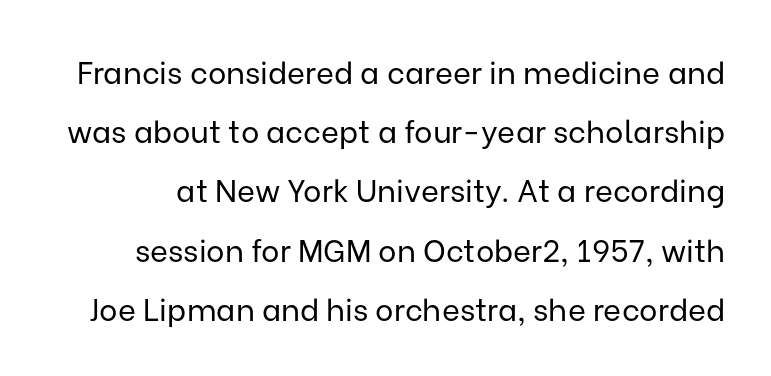
The image shows 31 px regular-weight sans-serif type, upright; set loose line spacing (1.91x), normal letter spacing, not underlined; low stroke contrast and a medium x-height.
